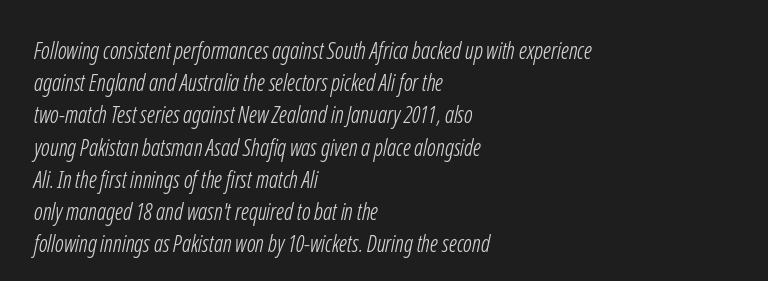
Q: Is the text bold? A: No.
Q: Is the text underlined? A: No.
Q: How is the paragraph aligned? A: Left-aligned.
Q: Is the spacing between letters normal or unusually wide? A: Normal.
Q: Is the spacing between lines tight, normal or loose? A: Normal.
